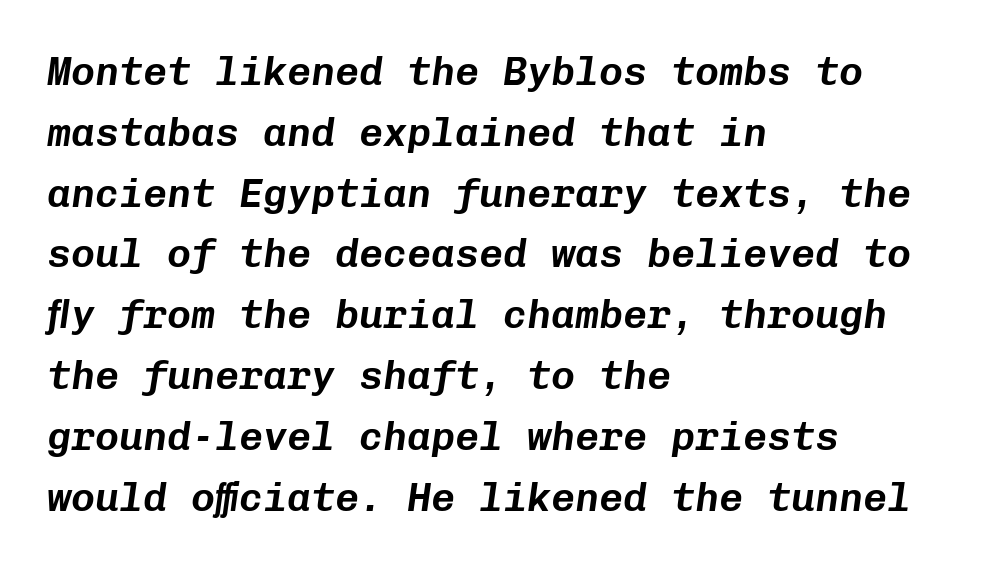
{"italic": "yes", "lean": "right", "slant_degrees": 8, "width": "normal", "stroke_contrast": "low", "x_height": "medium", "monospaced": "yes", "underline": "no", "align": "left", "line_spacing": "normal", "line_spacing_ratio": 1.52, "letter_spacing": "normal", "letter_spacing_em": 0.0, "glyph_px": 40}
